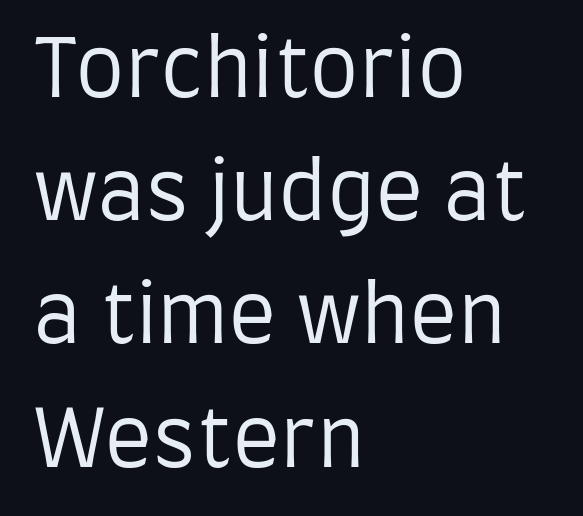
Q: Is the text bold? A: No.
Q: Is the text italic (slanted)? A: No, it is upright.
Q: Is the typeface a serif or a sans-serif typeface? A: Sans-serif.
Q: Is the text underlined? A: No.
Q: How is the paragraph aligned? A: Left-aligned.
Q: Is the spacing between letters normal or unusually wide? A: Normal.
Q: Is the spacing between lines tight, normal or loose? A: Normal.
Q: Width (condensed, normal, or wide)? A: Condensed.
Q: Stroke contrast? A: Low.
Q: x-height? A: Large.
Q: Monospaced? A: No.
